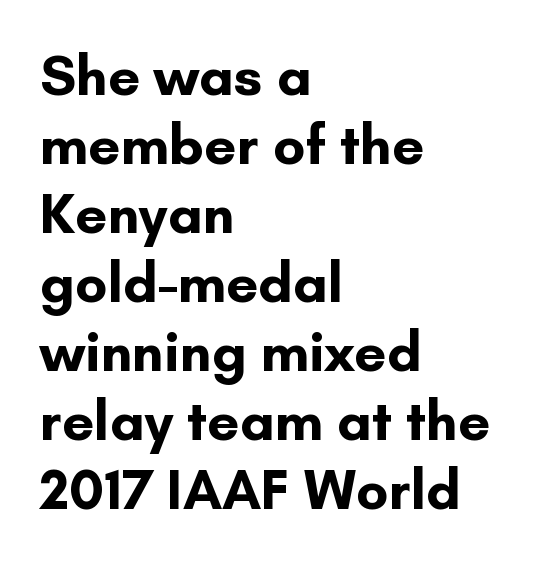
The typography opts for an upright posture over an oblique one. The lines are quadded left. Observe the ordinary spacing: letters are neighbours, not strangers. The face used here is proportionally spaced, like ordinary book or web type. This is sans-serif lettering, the kind often seen on screens and signage. Is the type bold? Yes — the strokes are clearly thick and heavy.
